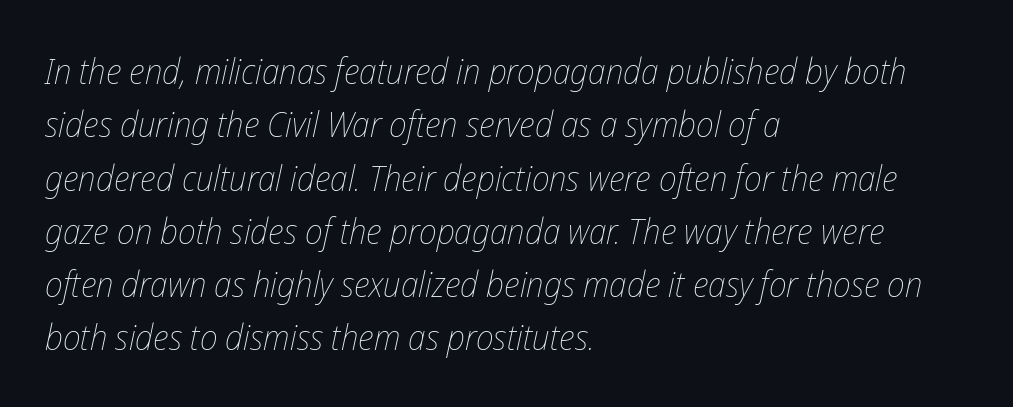
Q: Is the text bold? A: No.
Q: Is the text italic (slanted)? A: Yes, it leans right by about 12 degrees.
Q: Is the text underlined? A: No.
Q: How is the paragraph aligned? A: Left-aligned.
Q: Is the spacing between letters normal or unusually wide? A: Normal.
Q: Is the spacing between lines tight, normal or loose? A: Normal.
Q: Width (condensed, normal, or wide)? A: Condensed.
Q: Stroke contrast? A: Low.
Q: x-height? A: Medium.
Q: Monospaced? A: No.
